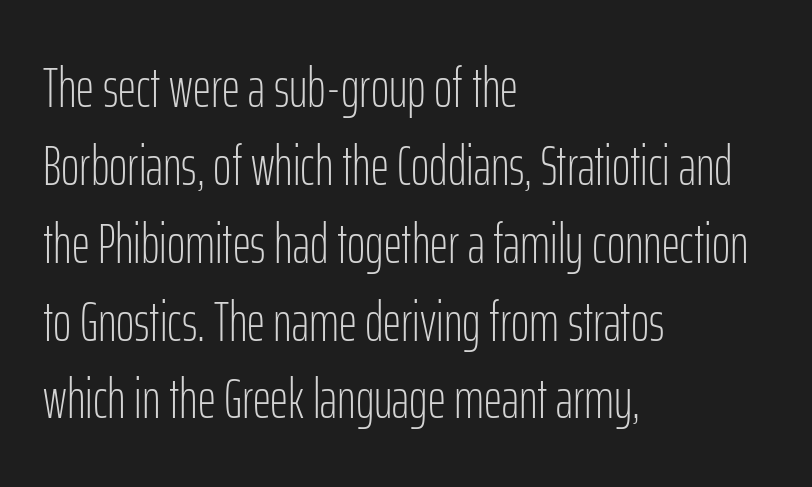
{"serif": "no", "italic": "no", "bold": "no", "weight": "light", "width": "condensed", "stroke_contrast": "low", "x_height": "medium", "monospaced": "no", "underline": "no", "align": "left", "line_spacing": "normal", "line_spacing_ratio": 1.39, "letter_spacing": "normal", "letter_spacing_em": 0.0, "glyph_px": 56}
